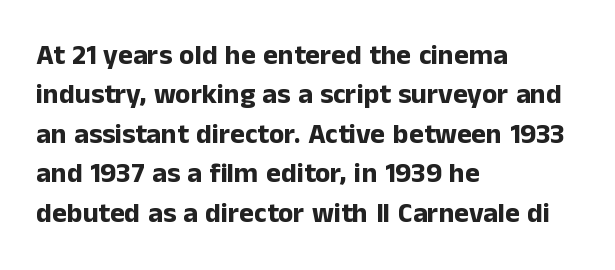
Typeset ragged right — the left edge is the straight one. Look at the stroke-to-counter ratio: heavy, a bold. A sans-serif font was chosen for this passage. Default kerning and tracking; the words read as compact shapes. Words float on clear page, feet unadorned.
